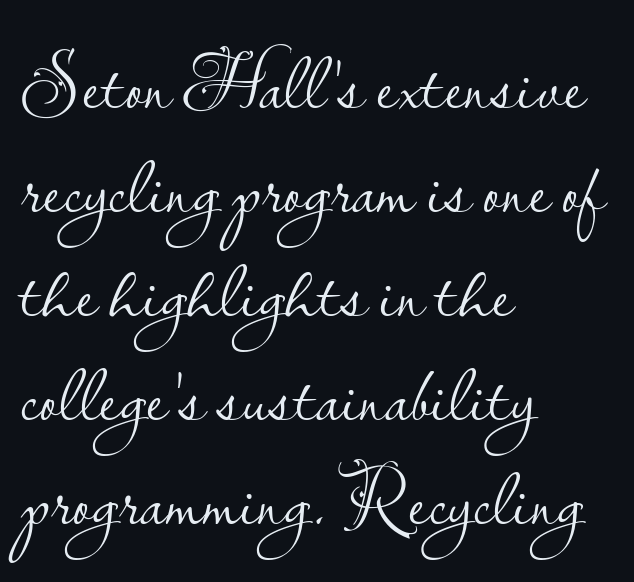
{"serif": "no", "bold": "no", "weight": "light", "width": "normal", "stroke_contrast": "low", "x_height": "small", "monospaced": "no", "underline": "no", "align": "left", "line_spacing": "normal", "line_spacing_ratio": 1.3, "letter_spacing": "normal", "letter_spacing_em": 0.0, "glyph_px": 80}
